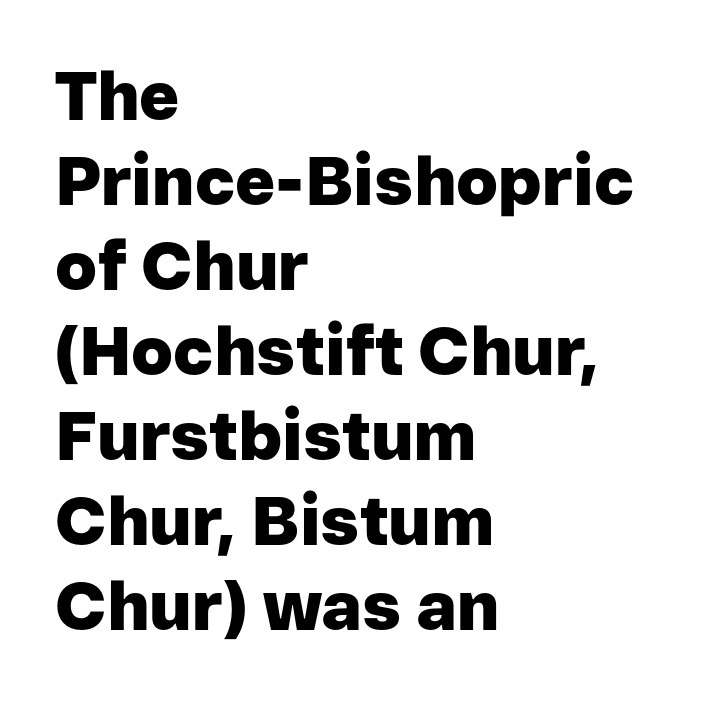
The image shows 68 px heavy sans-serif type, upright; set left-aligned, normal line spacing (1.25x), normal letter spacing, not underlined; low stroke contrast and a medium x-height.
